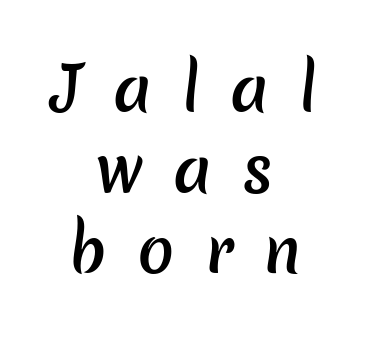
Q: Is the text bold? A: Semi-bold.
Q: Is the typeface a serif or a sans-serif typeface? A: Sans-serif.
Q: Is the text underlined? A: No.
Q: How is the paragraph aligned? A: Centered.
Q: Is the spacing between letters normal or unusually wide? A: Unusually wide.
Q: Is the spacing between lines tight, normal or loose? A: Normal.
Q: Width (condensed, normal, or wide)? A: Normal.
Q: Stroke contrast? A: Low.
Q: x-height? A: Medium.
Q: Monospaced? A: No.
